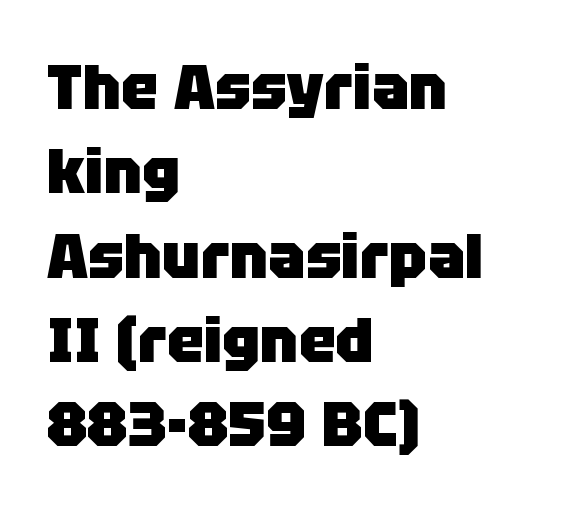
{"serif": "no", "italic": "no", "bold": "yes", "weight": "heavy", "width": "normal", "stroke_contrast": "low", "x_height": "large", "monospaced": "no", "underline": "no", "align": "left", "line_spacing": "normal", "line_spacing_ratio": 1.36, "letter_spacing": "normal", "letter_spacing_em": 0.0, "glyph_px": 62}
